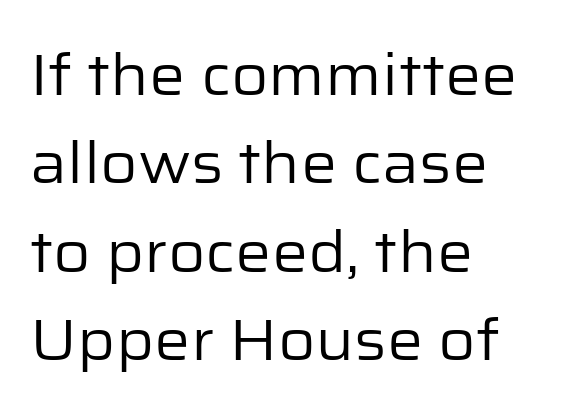
These lines are rendered in a variable-pitch font. Compared with typical paragraphs, the rows here are spaced about the same. Nothing heavy about these letters — not bold at all. These lines are composed in type without serifs. Short and long lines alike share a common starting point at left. Rule under the text: the space is simply empty.
